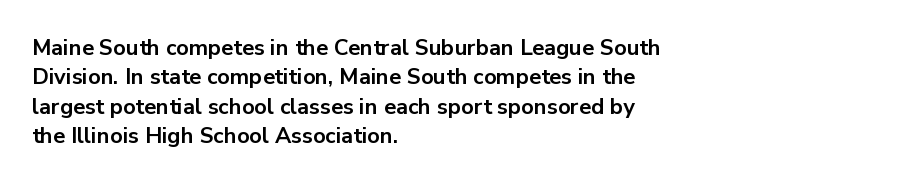
{"italic": "no", "bold": "yes", "underline": "no", "align": "left", "line_spacing": "normal", "line_spacing_ratio": 1.34, "letter_spacing": "normal", "letter_spacing_em": 0.0, "glyph_px": 22}
